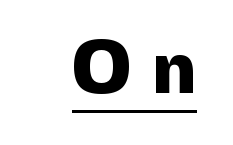
Is this a fixed-width face? No — the glyphs have proportional, varying widths. Underlining? Definitely there. What weight is shown? A full bold with thick strokes. The rendering inserts visible extra space after every character. Designer's note — italics off, roman on.
